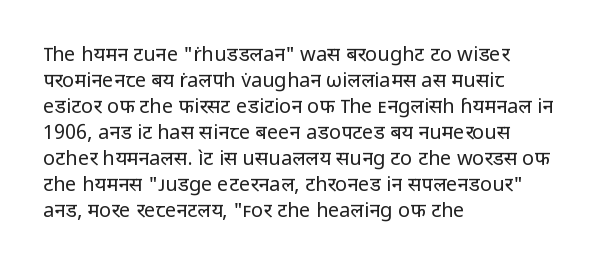
{"italic": "no", "bold": "no", "underline": "no", "align": "left", "line_spacing": "normal", "line_spacing_ratio": 1.3, "letter_spacing": "normal", "letter_spacing_em": 0.0, "glyph_px": 20}
